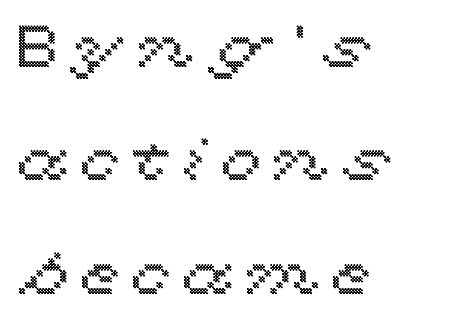
The image shows 59 px wide type; set left-aligned, loose line spacing (1.92x), not underlined; a medium x-height.
